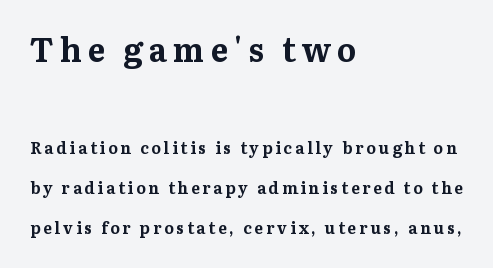
Q: Is the text bold? A: Yes.
Q: Is the text italic (slanted)? A: No, it is upright.
Q: Is the typeface a serif or a sans-serif typeface? A: Serif.
Q: Is the text underlined? A: No.
Q: How is the paragraph aligned? A: Left-aligned.
Q: Is the spacing between lines tight, normal or loose? A: Loose.
Q: Which block of text is set in a larger size, the first (top) or the second (bottom)? A: The first (top) one.
Q: Width (condensed, normal, or wide)? A: Normal.
Q: Stroke contrast? A: Medium.
Q: x-height? A: Medium.
Q: Monospaced? A: No.
